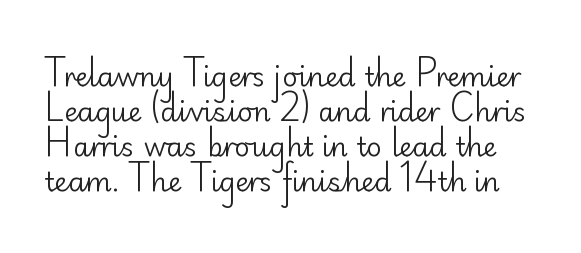
{"italic": "no", "bold": "no", "underline": "no", "line_spacing": "normal", "line_spacing_ratio": 1.3, "letter_spacing": "normal", "letter_spacing_em": 0.0, "glyph_px": 27}
